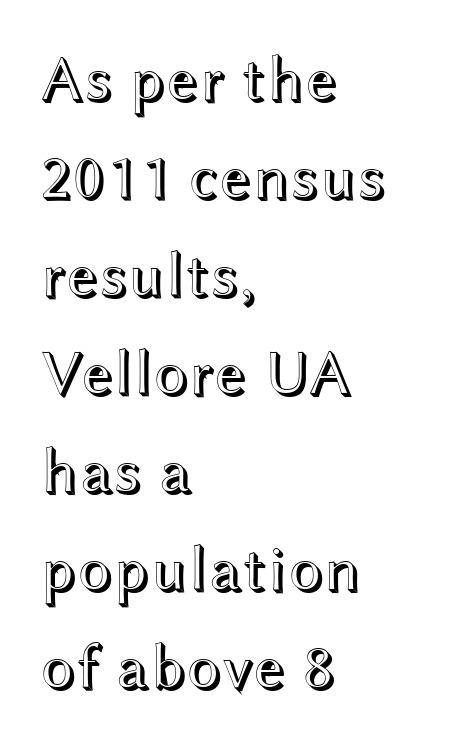
The image shows 64 px wide type, upright; set left-aligned, normal line spacing (1.53x), normal letter spacing, not underlined; a medium x-height.
